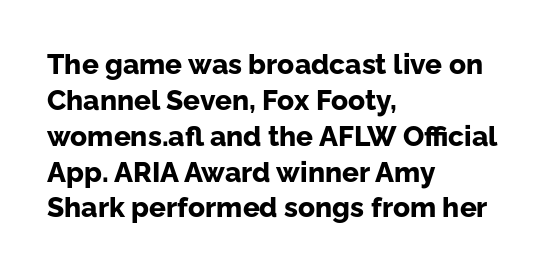
The image shows 28 px bold sans-serif type, upright; set left-aligned, normal line spacing (1.28x), normal letter spacing, not underlined; low stroke contrast and a medium x-height.
